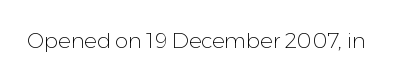
The image shows 21 px text type, upright; set normal letter spacing, not underlined.
